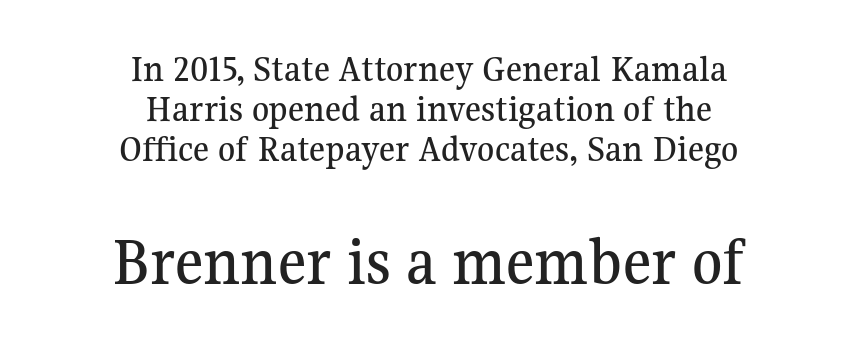
The image shows 69 px serif type, upright; set centered, tight line spacing (1.03x), normal letter spacing, not underlined; the second (bottom) block is 1.77x larger; medium stroke contrast and a medium x-height.
